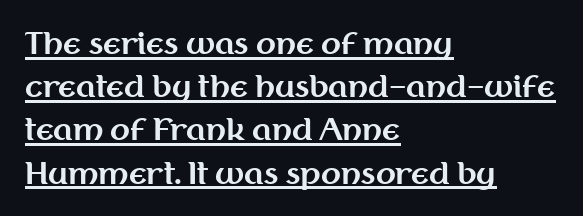
The image shows 29 px bold sans-serif type, upright; set left-aligned, normal line spacing (1.49x), normal letter spacing, underlined; medium stroke contrast and a medium x-height.
